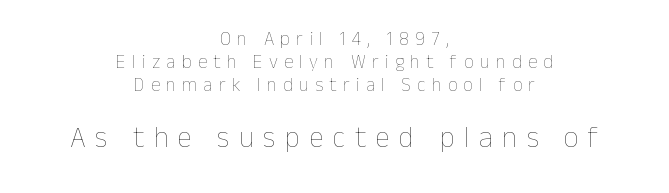
{"italic": "no", "bold": "no", "weight": "thin", "width": "normal", "stroke_contrast": "low", "x_height": "medium", "monospaced": "no", "underline": "no", "align": "center", "line_spacing_ratio": 1.2, "letter_spacing": "wide", "letter_spacing_em": 0.33, "larger_block": "second", "size_ratio": 1.53, "glyph_px": 29}
